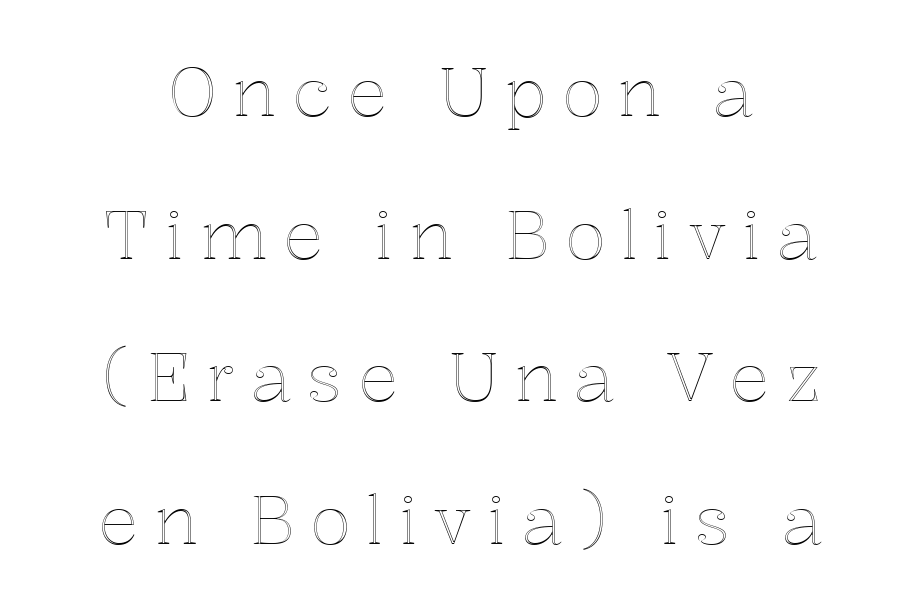
The image shows 67 px text type, upright; set loose line spacing (2.13x), unusually wide letter spacing (+0.23 em), not underlined; a medium x-height.
